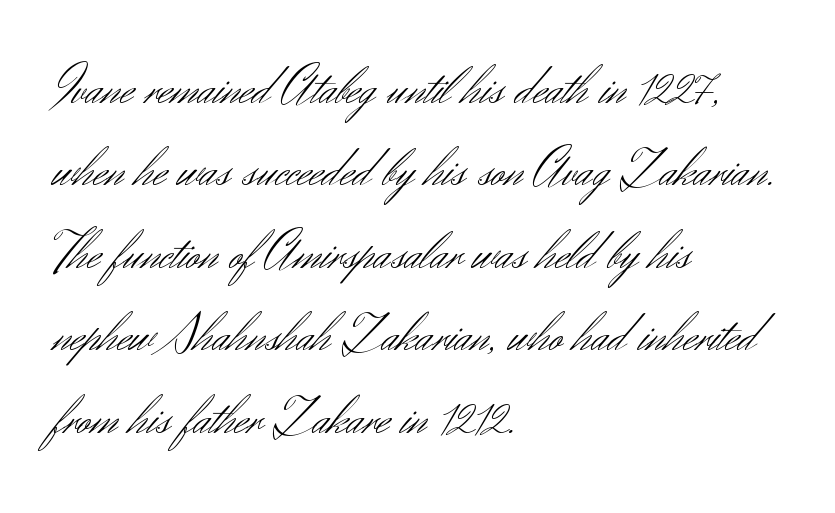
{"serif": "no", "bold": "no", "weight": "light", "width": "normal", "stroke_contrast": "medium", "x_height": "small", "monospaced": "no", "underline": "no", "align": "left", "line_spacing": "normal", "line_spacing_ratio": 1.5, "letter_spacing": "normal", "letter_spacing_em": 0.0, "glyph_px": 55}
